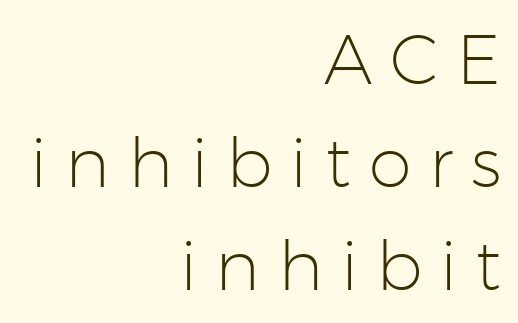
The image shows 69 px light sans-serif type, upright; set right-aligned, normal line spacing (1.49x), unusually wide letter spacing (+0.26 em), not underlined; low stroke contrast and a medium x-height.
